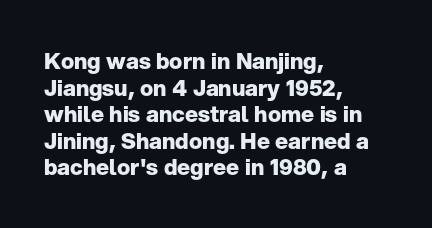
{"italic": "no", "bold": "yes", "underline": "no", "align": "left", "line_spacing_ratio": 1.21, "letter_spacing": "normal", "letter_spacing_em": 0.0, "glyph_px": 22}
